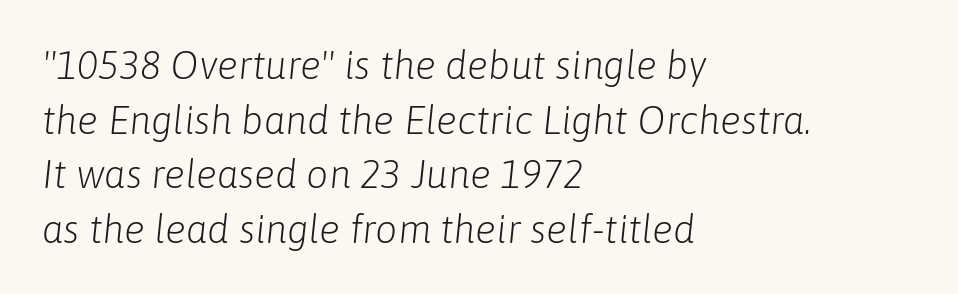
This sample has the flowing, uneven cadence of proportional lettering. Between one letter and the next there's only the usual sliver of space. Weight: regular or lighter. The typesetter chose a ragged-right arrangement here. Line spacing here is normal. Notice how the stems are inclined rather than vertical — that's the hallmark of italics.
